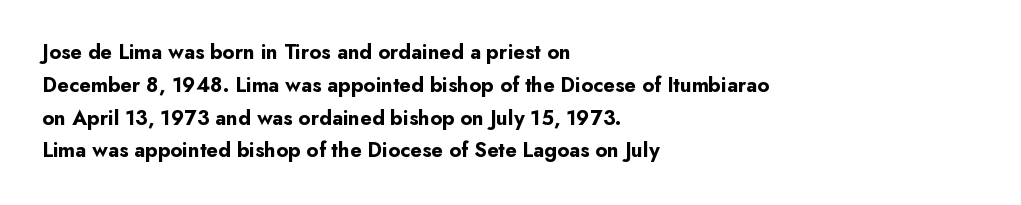
The image shows 21 px bold type, upright; set left-aligned, normal line spacing (1.56x), normal letter spacing, not underlined.
